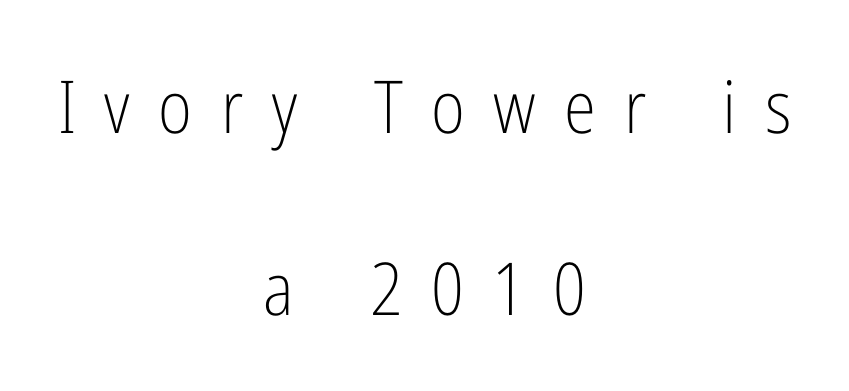
Q: Is the text bold? A: No.
Q: Is the text italic (slanted)? A: No, it is upright.
Q: Is the typeface a serif or a sans-serif typeface? A: Sans-serif.
Q: Is the text underlined? A: No.
Q: How is the paragraph aligned? A: Centered.
Q: Is the spacing between letters normal or unusually wide? A: Unusually wide.
Q: Is the spacing between lines tight, normal or loose? A: Loose.
Q: Width (condensed, normal, or wide)? A: Condensed.
Q: Stroke contrast? A: Low.
Q: x-height? A: Medium.
Q: Monospaced? A: No.
